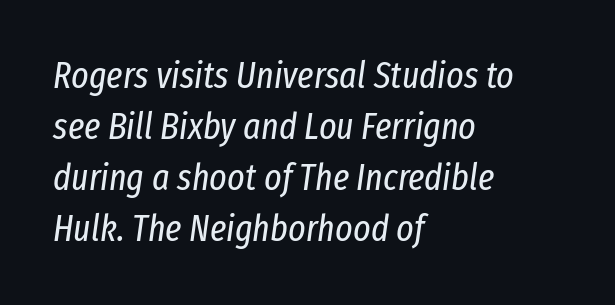
{"italic": "yes", "lean": "right", "slant_degrees": 8, "bold": "no", "weight": "regular", "width": "condensed", "stroke_contrast": "low", "x_height": "medium", "monospaced": "no", "underline": "no", "align": "left", "line_spacing": "normal", "line_spacing_ratio": 1.38, "letter_spacing": "normal", "letter_spacing_em": 0.0, "glyph_px": 37}
